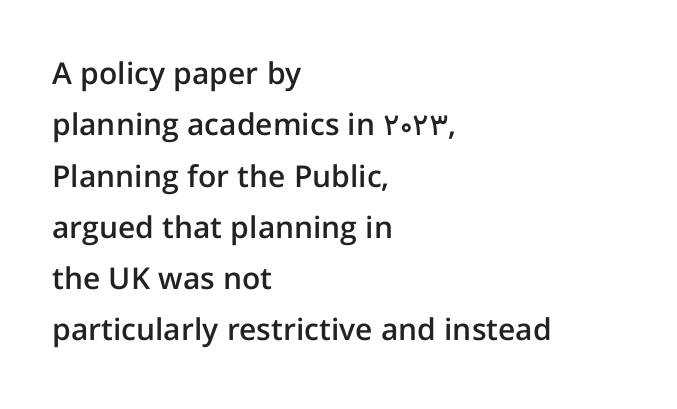
{"serif": "no", "italic": "no", "bold": "semi", "weight": "semibold", "width": "normal", "stroke_contrast": "low", "x_height": "medium", "monospaced": "no", "underline": "no", "align": "left", "line_spacing_ratio": 1.71, "letter_spacing": "normal", "letter_spacing_em": 0.0, "glyph_px": 30}
